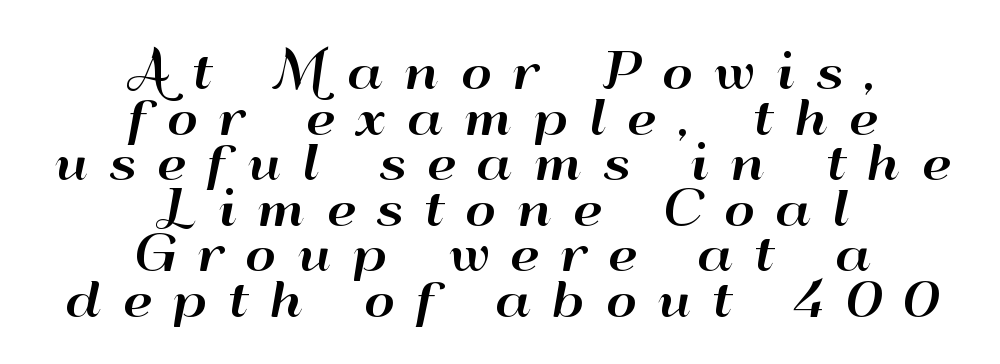
Q: Is the text italic (slanted)? A: Yes.
Q: Is the typeface a serif or a sans-serif typeface? A: Sans-serif.
Q: Is the text underlined? A: No.
Q: How is the paragraph aligned? A: Centered.
Q: Is the spacing between letters normal or unusually wide? A: Unusually wide.
Q: Is the spacing between lines tight, normal or loose? A: Tight.
Q: Width (condensed, normal, or wide)? A: Wide.
Q: Stroke contrast? A: High.
Q: x-height? A: Small.
Q: Monospaced? A: No.
